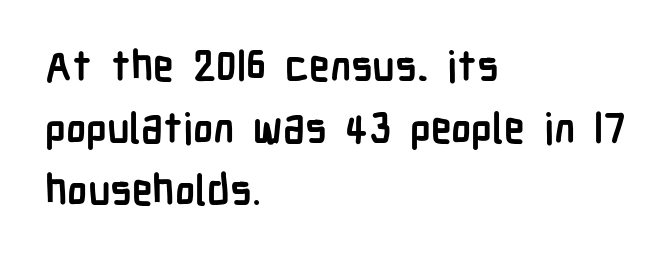
{"serif": "no", "italic": "no", "bold": "yes", "weight": "semibold", "width": "condensed", "stroke_contrast": "low", "x_height": "medium", "monospaced": "no", "underline": "no", "align": "left", "line_spacing": "normal", "line_spacing_ratio": 1.48, "letter_spacing": "normal", "letter_spacing_em": 0.0, "glyph_px": 42}
